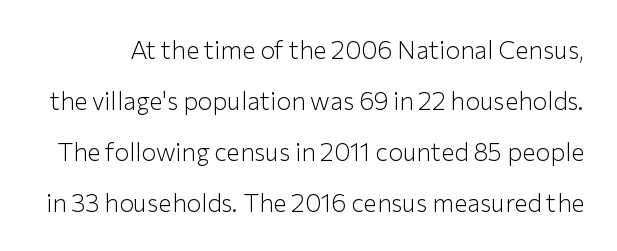
Q: Is the text bold? A: No.
Q: Is the text italic (slanted)? A: No, it is upright.
Q: Is the text underlined? A: No.
Q: Is the spacing between letters normal or unusually wide? A: Normal.
Q: Is the spacing between lines tight, normal or loose? A: Loose.
